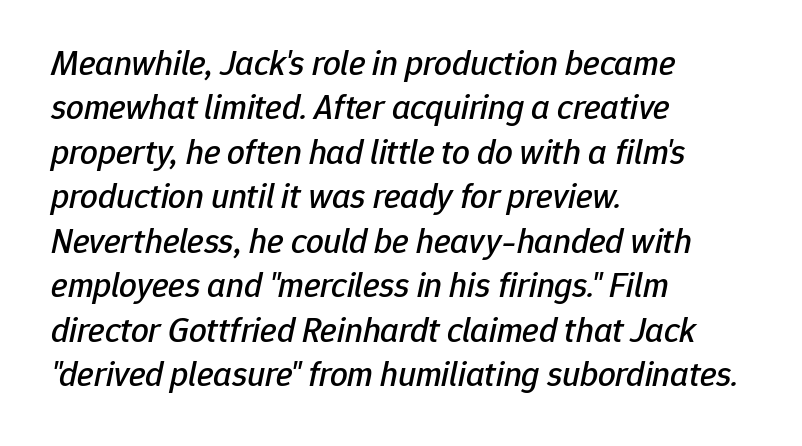
{"italic": "yes", "lean": "right", "slant_degrees": 12, "width": "normal", "stroke_contrast": "low", "x_height": "medium", "monospaced": "no", "underline": "no", "align": "left", "line_spacing": "normal", "line_spacing_ratio": 1.27, "letter_spacing": "normal", "letter_spacing_em": 0.0, "glyph_px": 35}
